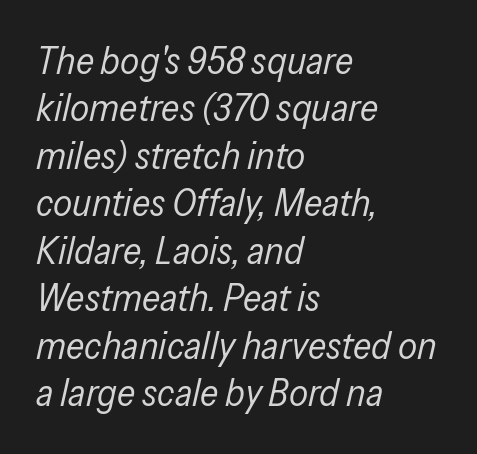
The image shows 38 px regular-weight, condensed type, italic (leaning right); set left-aligned, normal line spacing (1.25x), normal letter spacing, not underlined; low stroke contrast and a medium x-height.
